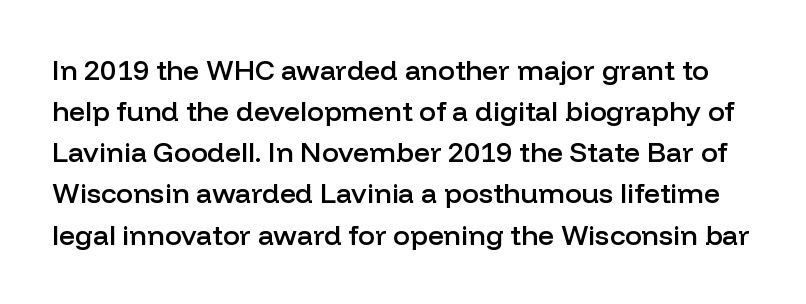
Q: Is the text bold? A: Semi-bold.
Q: Is the text italic (slanted)? A: No, it is upright.
Q: Is the typeface a serif or a sans-serif typeface? A: Sans-serif.
Q: Is the text underlined? A: No.
Q: Is the spacing between letters normal or unusually wide? A: Normal.
Q: Is the spacing between lines tight, normal or loose? A: Normal.
Q: Width (condensed, normal, or wide)? A: Normal.
Q: Stroke contrast? A: Low.
Q: x-height? A: Medium.
Q: Monospaced? A: No.
